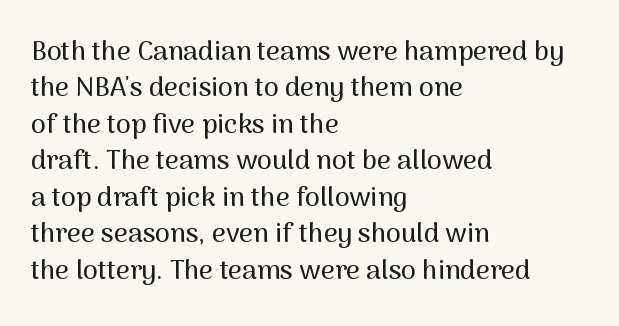
Q: Is the text italic (slanted)? A: No, it is upright.
Q: Is the text underlined? A: No.
Q: How is the paragraph aligned? A: Left-aligned.
Q: Is the spacing between letters normal or unusually wide? A: Normal.
Q: Is the spacing between lines tight, normal or loose? A: Normal.
